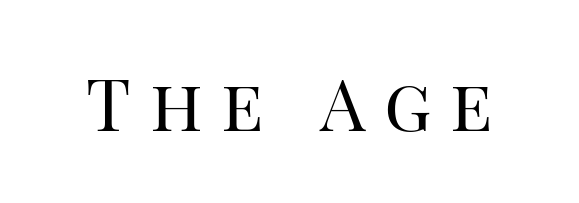
The image shows 72 px regular-weight serif type, upright; set unusually wide letter spacing (+0.26 em), not underlined; high stroke contrast and a large x-height.
